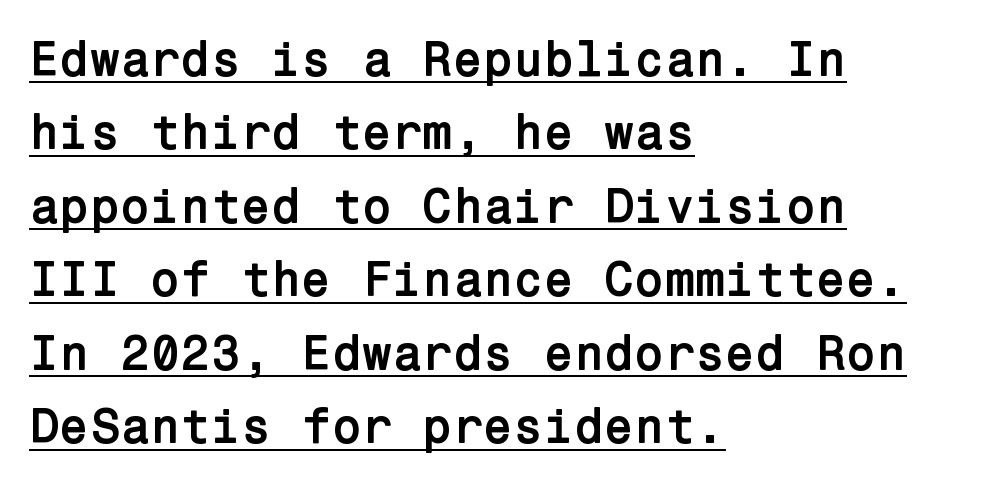
Q: Is the text bold? A: Yes.
Q: Is the text italic (slanted)? A: No, it is upright.
Q: Is the typeface a serif or a sans-serif typeface? A: Sans-serif.
Q: Is the text underlined? A: Yes.
Q: How is the paragraph aligned? A: Left-aligned.
Q: Is the spacing between letters normal or unusually wide? A: Normal.
Q: Is the spacing between lines tight, normal or loose? A: Normal.
Q: Width (condensed, normal, or wide)? A: Normal.
Q: Stroke contrast? A: Low.
Q: x-height? A: Medium.
